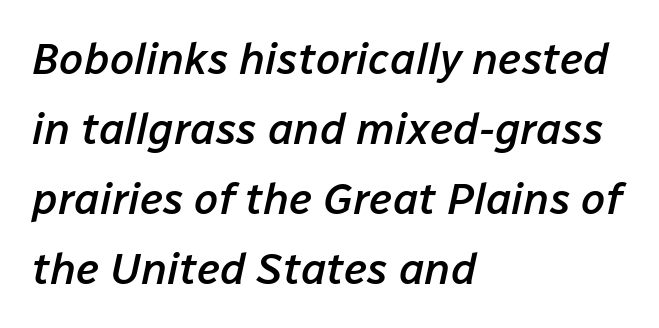
Q: Is the text bold? A: Semi-bold.
Q: Is the text italic (slanted)? A: Yes, it leans right by about 12 degrees.
Q: Is the text underlined? A: No.
Q: How is the paragraph aligned? A: Left-aligned.
Q: Is the spacing between letters normal or unusually wide? A: Normal.
Q: Is the spacing between lines tight, normal or loose? A: Normal.
Q: Width (condensed, normal, or wide)? A: Normal.
Q: Stroke contrast? A: Low.
Q: x-height? A: Medium.
Q: Monospaced? A: No.
